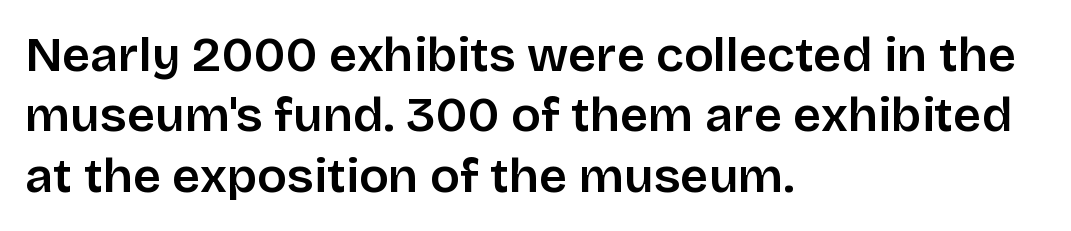
The image shows 49 px sans-serif type, upright; set left-aligned, line spacing 1.23x, normal letter spacing, not underlined; low stroke contrast and a large x-height.
